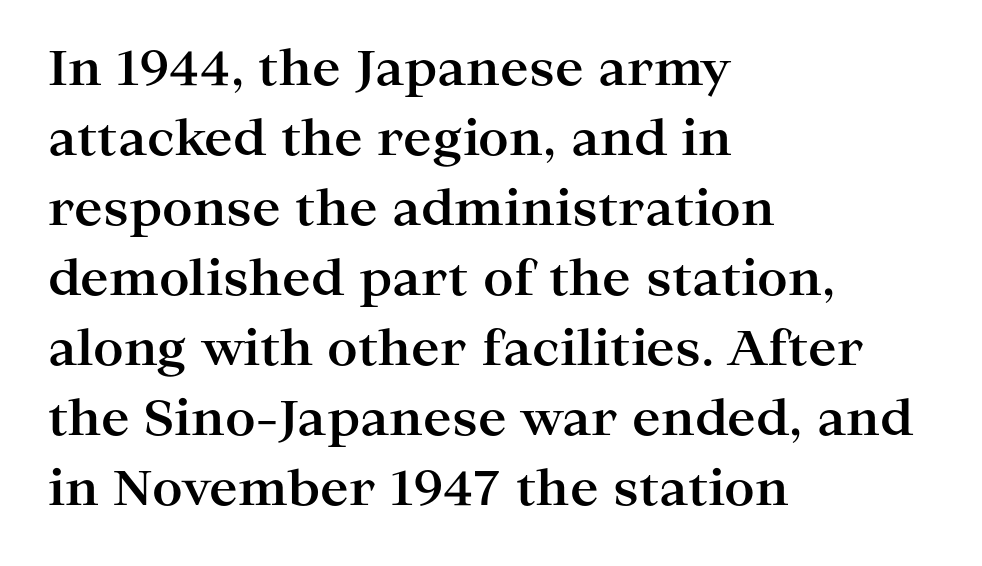
Every row of glyphs begins at an identical x-position on the left. Compared with an ordinary text face, these strokes are far heavier — a full bold. The block of text has a typical density, with ordinary space between rows. In terms of posture, this sample is upright. Has an underline been added? It has not.
